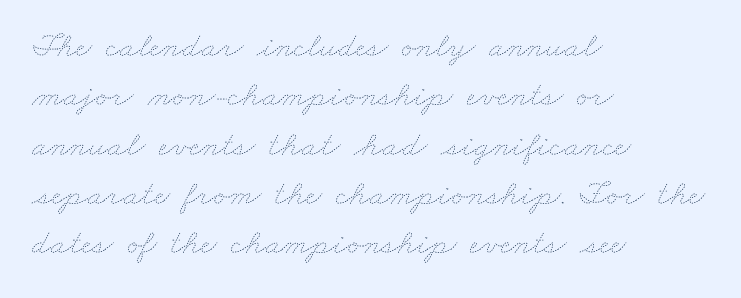
The image shows 35 px thin, wide type; set left-aligned, normal line spacing (1.41x), normal letter spacing, not underlined; low stroke contrast and a small x-height.
